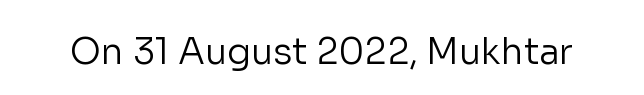
Is this a fixed-width face? No — the glyphs have proportional, varying widths. Vertical strokes here are truly vertical. Glance below the letters and you will spot only blank space. The face used here is a sans, in the tradition of grotesques and geometrics. The face looks like a standard text weight, possibly lighter. Short note: letters normally spaced.
